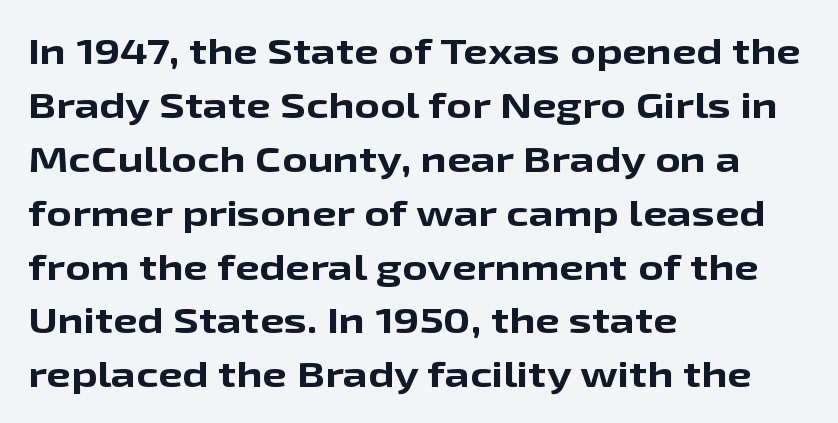
Nope, not italic — everything's standing straight. The designer left line spacing at the default. Just letters on the line, the space beneath them empty. The face used here is proportionally spaced, like ordinary book or web type. This rendering leaves character spacing at its baseline value. The passage shown is emphatically bold.
